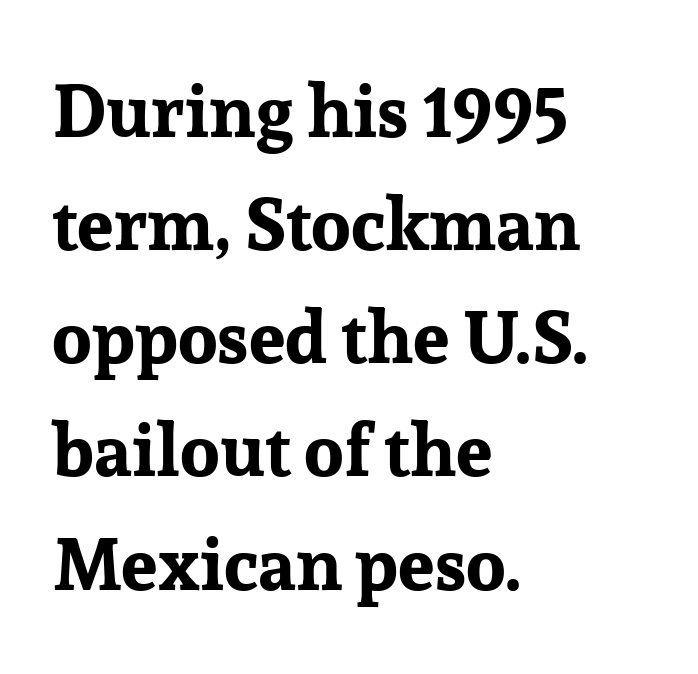
Q: Is the text bold? A: Yes.
Q: Is the text italic (slanted)? A: No, it is upright.
Q: Is the typeface a serif or a sans-serif typeface? A: Serif.
Q: Is the text underlined? A: No.
Q: How is the paragraph aligned? A: Left-aligned.
Q: Is the spacing between letters normal or unusually wide? A: Normal.
Q: Is the spacing between lines tight, normal or loose? A: Normal.
Q: Width (condensed, normal, or wide)? A: Normal.
Q: Stroke contrast? A: Low.
Q: x-height? A: Medium.
Q: Monospaced? A: No.
